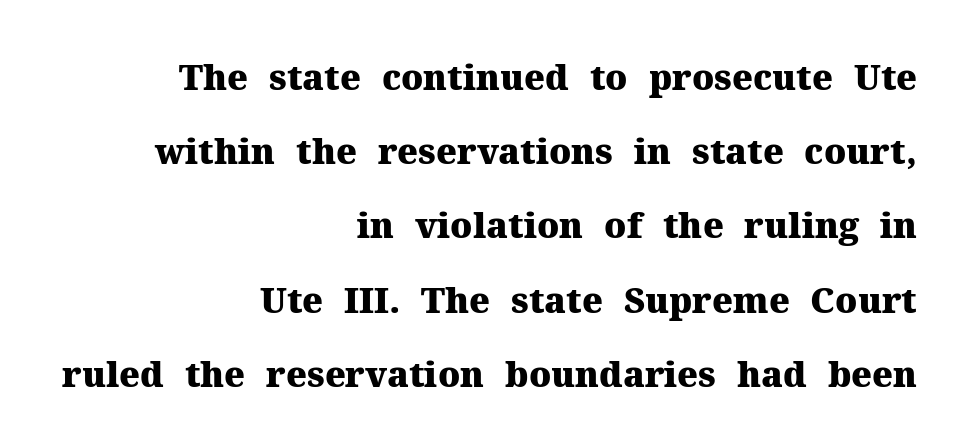
The image shows 35 px heavy serif type, upright; set right-aligned, loose line spacing (2.12x), normal letter spacing, not underlined; medium stroke contrast and a medium x-height.
